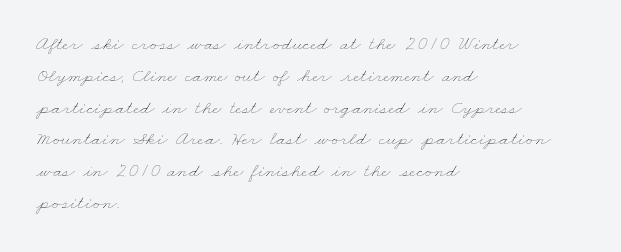
{"bold": "no", "underline": "no", "align": "left", "line_spacing": "normal", "line_spacing_ratio": 1.59, "letter_spacing": "normal", "letter_spacing_em": 0.0, "glyph_px": 20}
